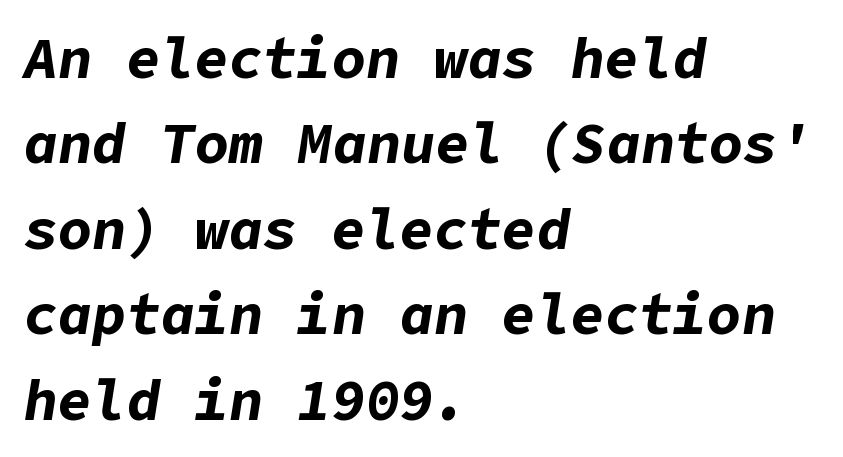
{"italic": "yes", "lean": "right", "slant_degrees": 9, "bold": "yes", "weight": "bold", "width": "normal", "stroke_contrast": "low", "x_height": "medium", "underline": "no", "align": "left", "line_spacing": "normal", "line_spacing_ratio": 1.5, "letter_spacing": "normal", "letter_spacing_em": 0.0, "glyph_px": 57}
